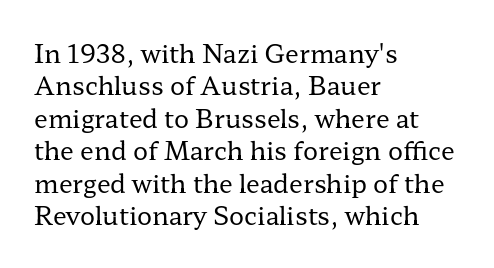
{"italic": "no", "bold": "no", "underline": "no", "align": "left", "line_spacing": "normal", "line_spacing_ratio": 1.3, "letter_spacing": "normal", "letter_spacing_em": 0.0, "glyph_px": 25}
